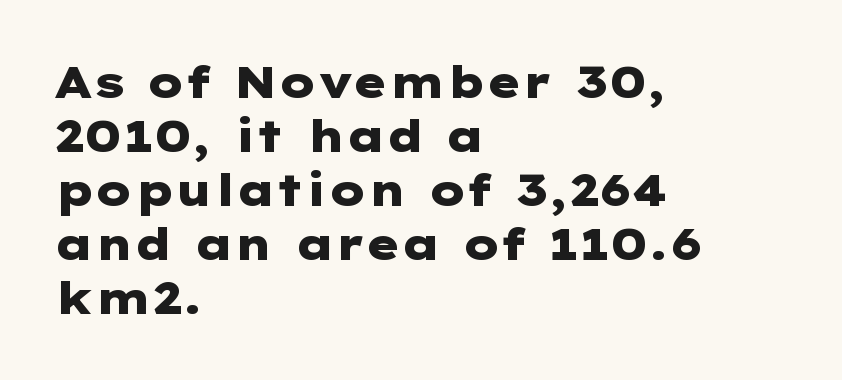
{"serif": "no", "italic": "no", "bold": "yes", "weight": "heavy", "width": "wide", "stroke_contrast": "low", "x_height": "medium", "underline": "no", "align": "left", "line_spacing_ratio": 1.23, "letter_spacing": "normal", "letter_spacing_em": 0.0, "glyph_px": 44}
